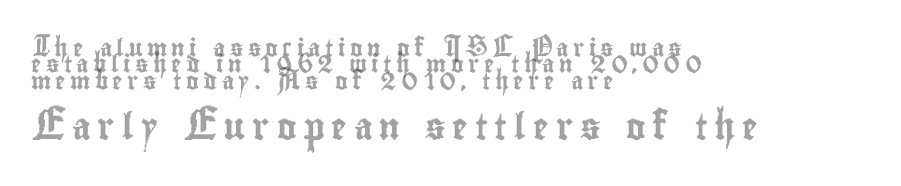
Glance below the letters and you will spot only blank space. Horizontal alignment here is leftward, the default for most running prose. The passage shown begins with its smaller block and ends with its larger one. Baseline-to-baseline distance is barely more than the letter height. Characters follow at a spacing far wider than the type designer built in. The type sits square on the baseline with zero lean.
